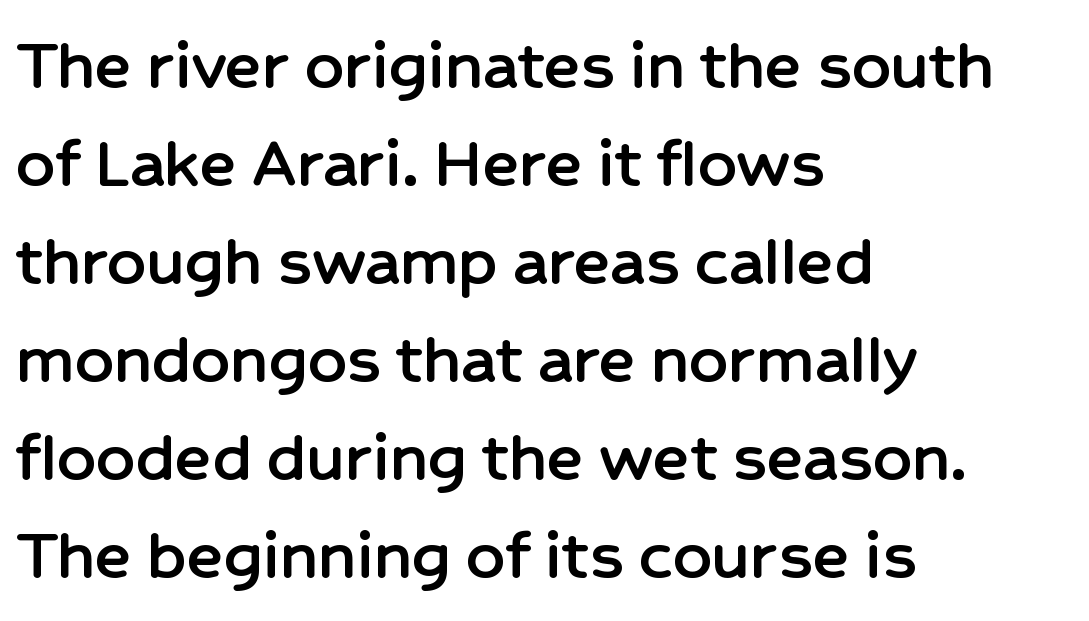
The image shows 76 px sans-serif type, upright; set left-aligned, normal line spacing (1.29x), normal letter spacing, not underlined; low stroke contrast and a medium x-height.
